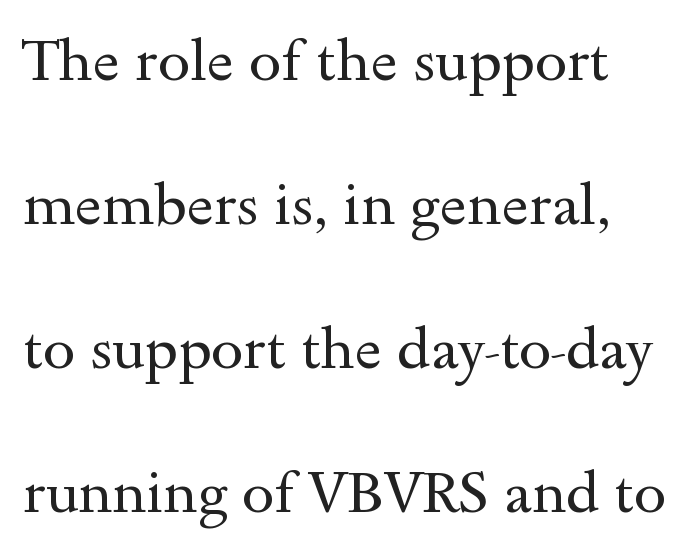
The image shows 58 px regular-weight, wide serif type, upright; set loose line spacing (2.48x), normal letter spacing, not underlined; a small x-height.
